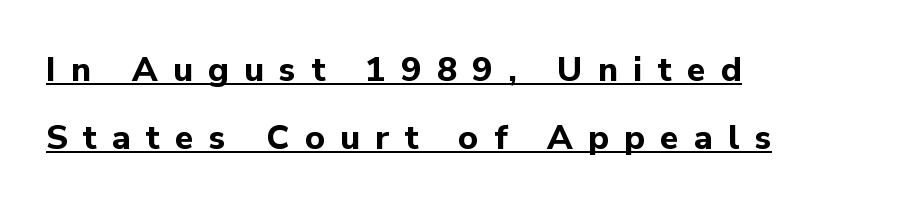
Q: Is the text bold? A: Yes.
Q: Is the text italic (slanted)? A: No, it is upright.
Q: Is the typeface a serif or a sans-serif typeface? A: Sans-serif.
Q: Is the text underlined? A: Yes.
Q: How is the paragraph aligned? A: Left-aligned.
Q: Is the spacing between letters normal or unusually wide? A: Unusually wide.
Q: Is the spacing between lines tight, normal or loose? A: Loose.
Q: Width (condensed, normal, or wide)? A: Normal.
Q: Stroke contrast? A: Low.
Q: x-height? A: Medium.
Q: Monospaced? A: No.
